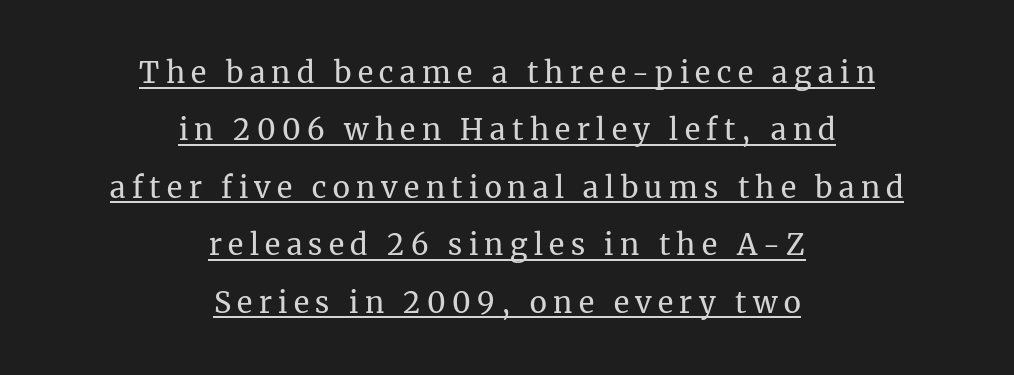
Q: Is the text bold? A: No.
Q: Is the text italic (slanted)? A: No, it is upright.
Q: Is the typeface a serif or a sans-serif typeface? A: Serif.
Q: Is the text underlined? A: Yes.
Q: How is the paragraph aligned? A: Centered.
Q: Is the spacing between letters normal or unusually wide? A: Unusually wide.
Q: Is the spacing between lines tight, normal or loose? A: Loose.
Q: Width (condensed, normal, or wide)? A: Normal.
Q: Stroke contrast? A: Medium.
Q: x-height? A: Medium.
Q: Monospaced? A: No.
